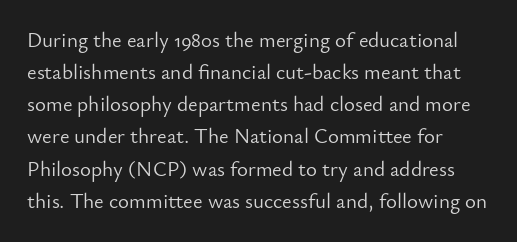
Q: Is the text bold? A: No.
Q: Is the text italic (slanted)? A: No, it is upright.
Q: Is the text underlined? A: No.
Q: How is the paragraph aligned? A: Left-aligned.
Q: Is the spacing between letters normal or unusually wide? A: Normal.
Q: Is the spacing between lines tight, normal or loose? A: Normal.
